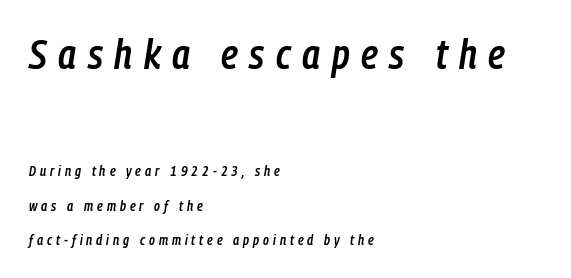
{"italic": "yes", "lean": "right", "slant_degrees": 9, "bold": "semi", "weight": "semibold", "width": "condensed", "stroke_contrast": "low", "x_height": "medium", "monospaced": "no", "underline": "no", "align": "left", "line_spacing": "loose", "line_spacing_ratio": 2.45, "letter_spacing": "wide", "letter_spacing_em": 0.28, "larger_block": "first", "size_ratio": 2.93, "glyph_px": 41}
